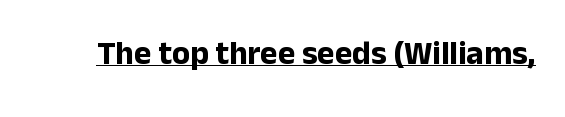
Q: Is the text bold? A: Yes.
Q: Is the text italic (slanted)? A: No, it is upright.
Q: Is the typeface a serif or a sans-serif typeface? A: Sans-serif.
Q: Is the text underlined? A: Yes.
Q: Is the spacing between letters normal or unusually wide? A: Normal.
Q: Width (condensed, normal, or wide)? A: Normal.
Q: Stroke contrast? A: Low.
Q: x-height? A: Medium.
Q: Monospaced? A: No.
